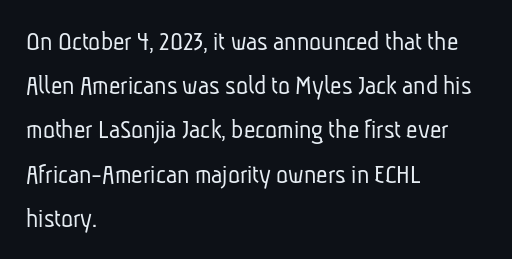
Q: Is the text bold? A: No.
Q: Is the typeface a serif or a sans-serif typeface? A: Sans-serif.
Q: Is the text underlined? A: No.
Q: How is the paragraph aligned? A: Left-aligned.
Q: Is the spacing between letters normal or unusually wide? A: Normal.
Q: Is the spacing between lines tight, normal or loose? A: Normal.
Q: Width (condensed, normal, or wide)? A: Condensed.
Q: Stroke contrast? A: Low.
Q: x-height? A: Medium.
Q: Monospaced? A: No.
